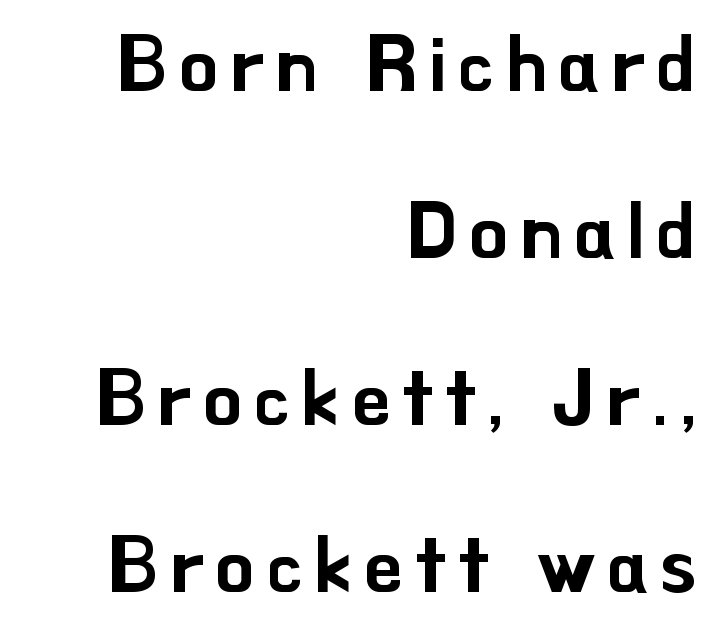
Each letter keeps its own natural width here, so spacing adapts to shape. In terms of posture, this sample is upright. This sample is right-justified, so line beginnings fall wherever the words allow. This is sans-serif lettering, the kind often seen on screens and signage.
